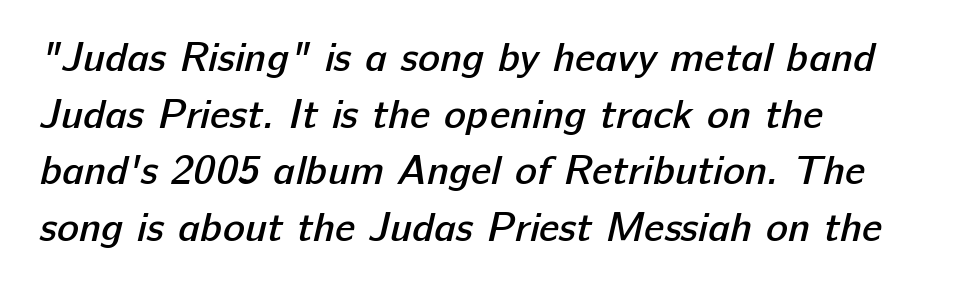
{"serif": "no", "bold": "semi", "weight": "semibold", "width": "normal", "stroke_contrast": "low", "x_height": "medium", "monospaced": "no", "underline": "no", "align": "left", "line_spacing": "normal", "line_spacing_ratio": 1.38, "letter_spacing": "normal", "letter_spacing_em": 0.0, "glyph_px": 41}
